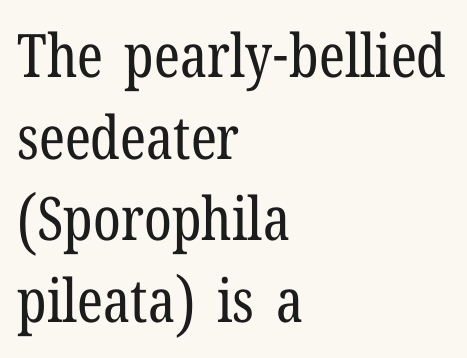
{"serif": "yes", "italic": "no", "bold": "no", "weight": "regular", "width": "condensed", "stroke_contrast": "low", "x_height": "medium", "monospaced": "no", "underline": "no", "align": "left", "line_spacing": "normal", "line_spacing_ratio": 1.36, "letter_spacing": "normal", "letter_spacing_em": 0.0, "glyph_px": 60}
